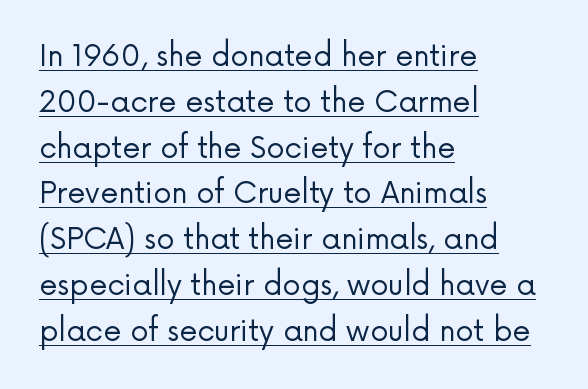
Glyph-to-glyph distance matches everyday printed text. Is there much room between lines? A standard amount, neither cramped nor airy. Does the type have serifs? No, each stem ends abruptly. Teacher's note: observe the even left margin — that is flush-left alignment.
